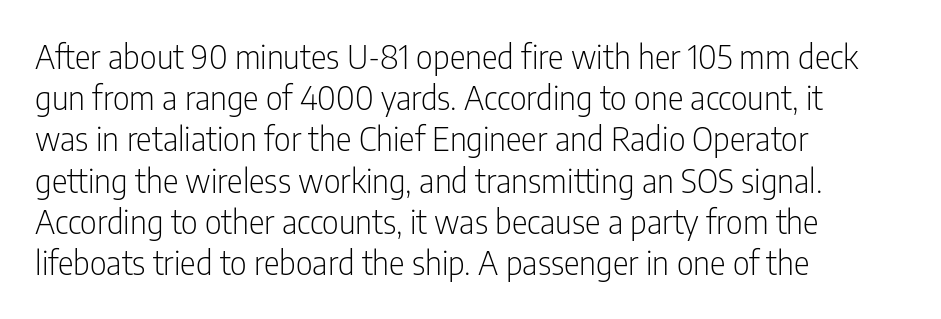
The image shows 33 px light, condensed sans-serif type, upright; set left-aligned, normal line spacing (1.25x), normal letter spacing, not underlined; low stroke contrast and a medium x-height.
